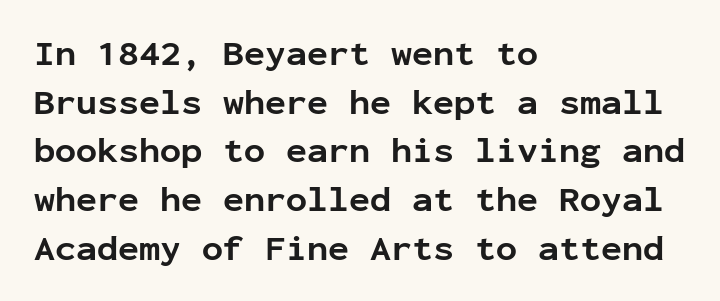
Q: Is the text bold? A: Yes.
Q: Is the text italic (slanted)? A: No, it is upright.
Q: Is the typeface a serif or a sans-serif typeface? A: Sans-serif.
Q: Is the text underlined? A: No.
Q: How is the paragraph aligned? A: Left-aligned.
Q: Is the spacing between letters normal or unusually wide? A: Normal.
Q: Is the spacing between lines tight, normal or loose? A: Normal.
Q: Width (condensed, normal, or wide)? A: Normal.
Q: Stroke contrast? A: Low.
Q: x-height? A: Medium.
Q: Monospaced? A: Yes.
